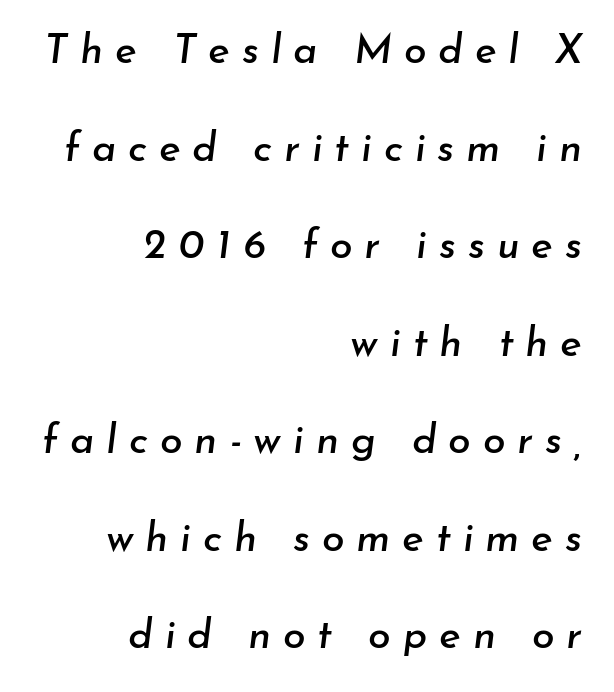
{"italic": "yes", "lean": "right", "slant_degrees": 7, "width": "normal", "stroke_contrast": "low", "x_height": "small", "monospaced": "no", "underline": "no", "align": "right", "line_spacing": "loose", "line_spacing_ratio": 2.38, "letter_spacing": "wide", "letter_spacing_em": 0.29, "glyph_px": 41}
